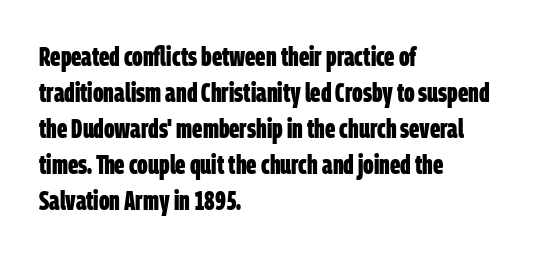
{"bold": "yes", "underline": "no", "align": "left", "line_spacing": "normal", "line_spacing_ratio": 1.33, "letter_spacing": "normal", "letter_spacing_em": 0.0, "glyph_px": 27}
